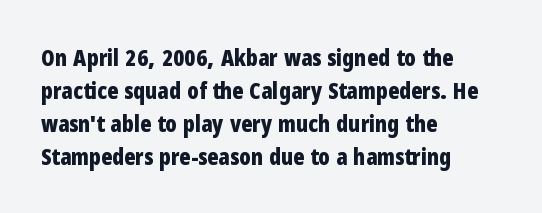
The image shows 23 px bold type, upright; set left-aligned, normal line spacing (1.43x), normal letter spacing, not underlined.
